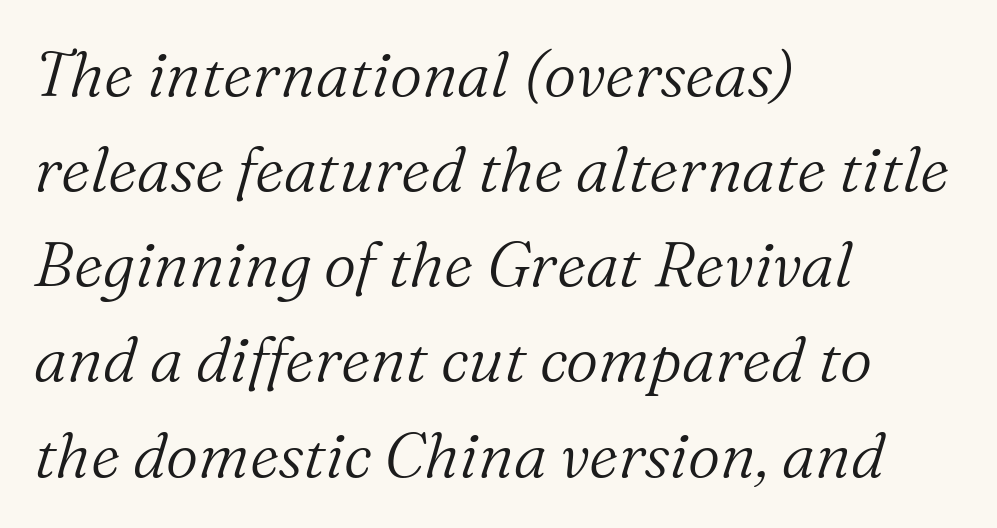
The rendering uses natural spacing where letterforms have individual widths. Check the space under the baseline: it is left empty. The gaps between neighbouring characters are ordinary and unremarkable. Stroke mass is kept to a normal reading level or below.
